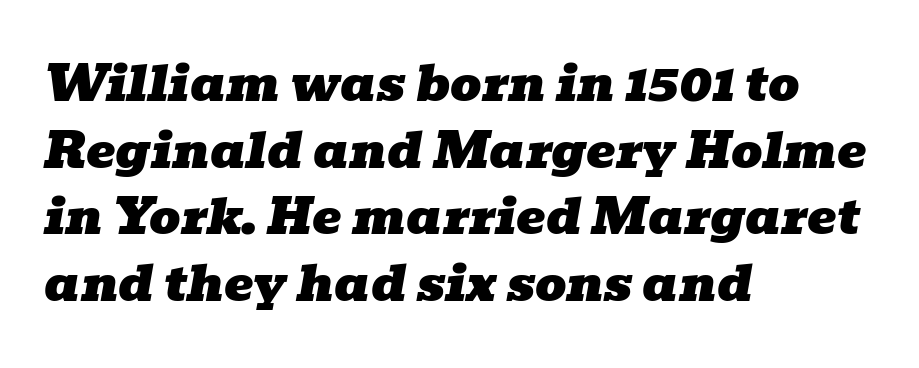
The typography opts for an oblique posture over an upright one. The rendering uses a moderate line-height, typical for paragraphs. The gaps between neighbouring characters are ordinary and unremarkable. Which margin do the lines hug? The left one — the right edge is uneven. These lines are composed in type with serifs.
